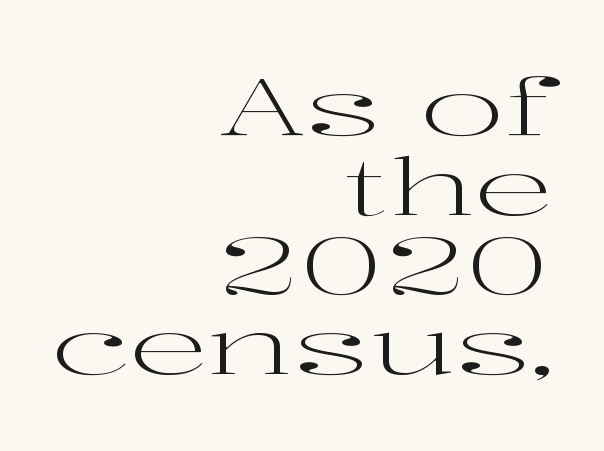
Q: Is the text bold? A: No.
Q: Is the text italic (slanted)? A: No, it is upright.
Q: Is the typeface a serif or a sans-serif typeface? A: Serif.
Q: Is the text underlined? A: No.
Q: How is the paragraph aligned? A: Right-aligned.
Q: Is the spacing between letters normal or unusually wide? A: Normal.
Q: Is the spacing between lines tight, normal or loose? A: Tight.
Q: Width (condensed, normal, or wide)? A: Wide.
Q: Stroke contrast? A: High.
Q: x-height? A: Medium.
Q: Monospaced? A: No.
